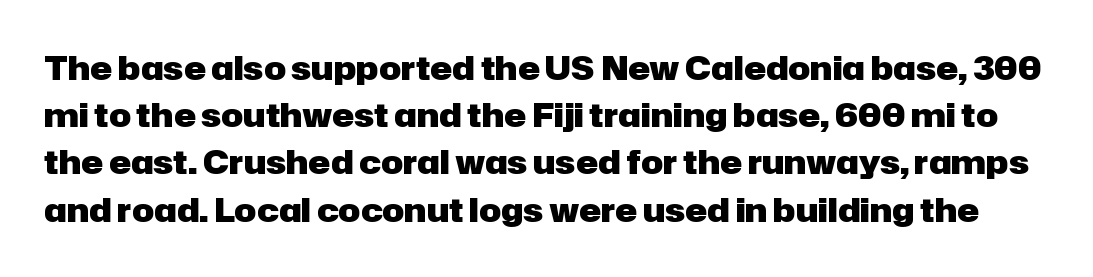
Q: Is the text bold? A: Yes.
Q: Is the text italic (slanted)? A: No, it is upright.
Q: Is the typeface a serif or a sans-serif typeface? A: Sans-serif.
Q: Is the text underlined? A: No.
Q: Is the spacing between letters normal or unusually wide? A: Normal.
Q: Is the spacing between lines tight, normal or loose? A: Normal.
Q: Width (condensed, normal, or wide)? A: Normal.
Q: Stroke contrast? A: Low.
Q: x-height? A: Medium.
Q: Monospaced? A: No.
